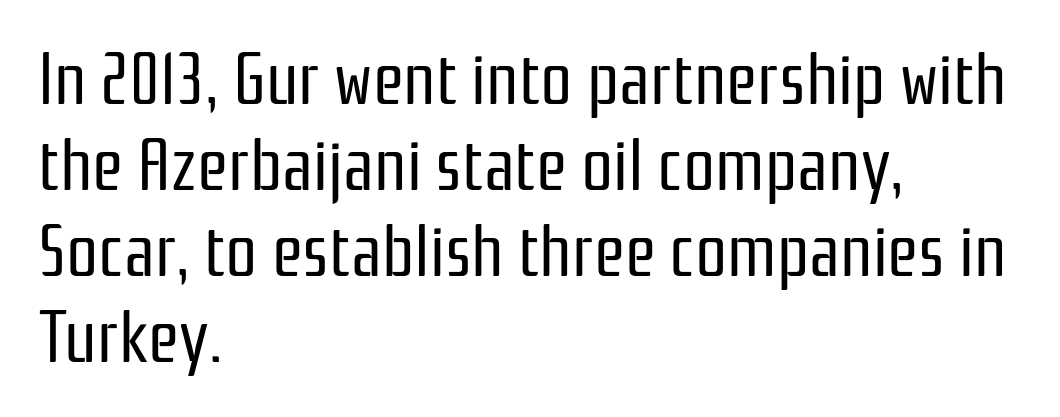
{"serif": "no", "italic": "no", "bold": "no", "weight": "regular", "width": "condensed", "stroke_contrast": "low", "x_height": "medium", "monospaced": "no", "underline": "no", "align": "left", "line_spacing_ratio": 1.21, "letter_spacing": "normal", "letter_spacing_em": 0.0, "glyph_px": 71}
